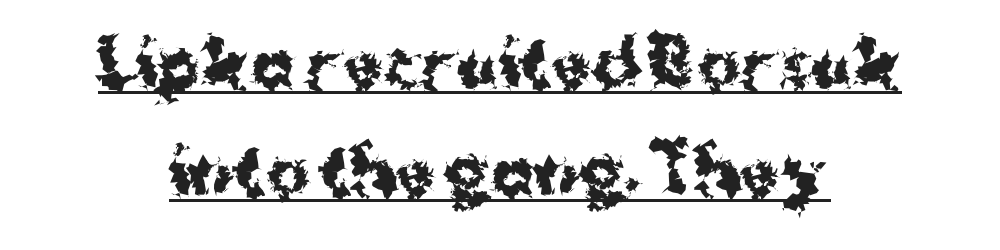
The image shows 65 px bold sans-serif type, upright; set normal line spacing (1.66x), normal letter spacing, underlined; medium stroke contrast and a medium x-height.
